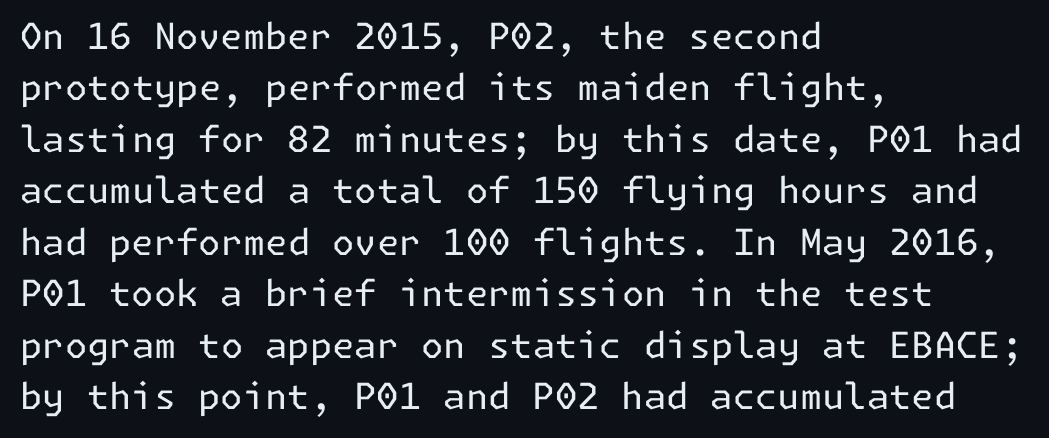
Q: Is the text bold? A: No.
Q: Is the text italic (slanted)? A: No, it is upright.
Q: Is the typeface a serif or a sans-serif typeface? A: Sans-serif.
Q: Is the text underlined? A: No.
Q: How is the paragraph aligned? A: Left-aligned.
Q: Is the spacing between letters normal or unusually wide? A: Normal.
Q: Is the spacing between lines tight, normal or loose? A: Normal.
Q: Width (condensed, normal, or wide)? A: Normal.
Q: Stroke contrast? A: Low.
Q: x-height? A: Medium.
